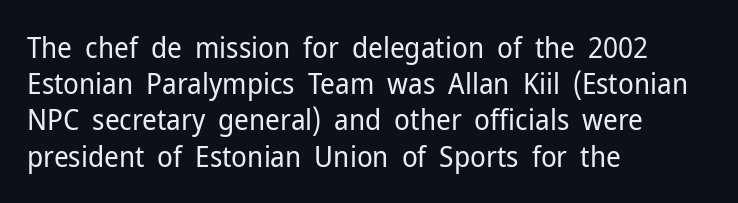
{"serif": "no", "italic": "no", "bold": "no", "weight": "regular", "width": "normal", "stroke_contrast": "low", "x_height": "medium", "monospaced": "no", "underline": "no", "align": "left", "line_spacing": "normal", "line_spacing_ratio": 1.25, "letter_spacing": "normal", "letter_spacing_em": 0.0, "glyph_px": 29}
